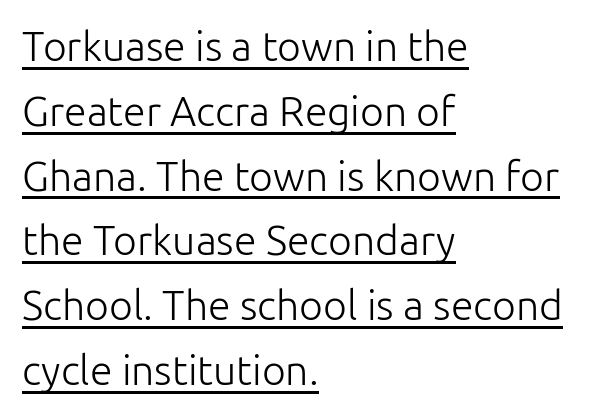
Q: Is the text bold? A: No.
Q: Is the text italic (slanted)? A: No, it is upright.
Q: Is the typeface a serif or a sans-serif typeface? A: Sans-serif.
Q: Is the text underlined? A: Yes.
Q: How is the paragraph aligned? A: Left-aligned.
Q: Is the spacing between letters normal or unusually wide? A: Normal.
Q: Is the spacing between lines tight, normal or loose? A: Normal.
Q: Width (condensed, normal, or wide)? A: Normal.
Q: Stroke contrast? A: Low.
Q: x-height? A: Medium.
Q: Monospaced? A: No.
